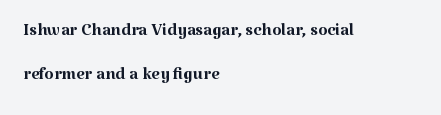
Q: Is the text bold? A: No.
Q: Is the text italic (slanted)? A: No, it is upright.
Q: Is the text underlined? A: No.
Q: How is the paragraph aligned? A: Left-aligned.
Q: Is the spacing between letters normal or unusually wide? A: Normal.
